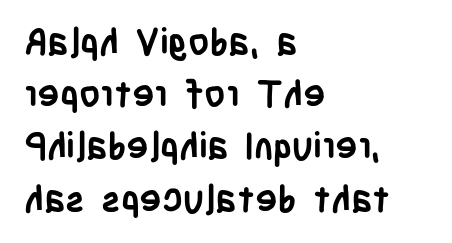
Words float on clear page, feet unadorned. These lines keep a tight, regular rhythm from letter to letter. Is the type bold? Yes — the strokes are clearly thick and heavy. Varying glyph widths throughout — classic text-font behaviour. The specimen reads as upright at a glance.
